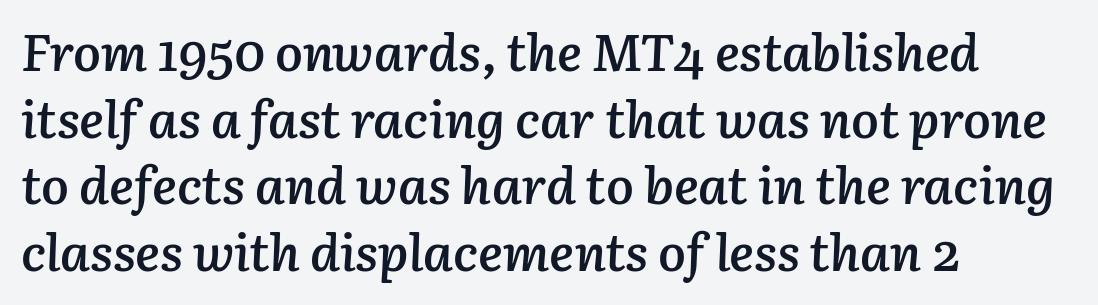
A normal amount of white space separates one row of letters from the next. Compared with an ordinary text face, these strokes are moderately heavier — a semibold. Honestly, there is no underline to notice here at all. The face used here is proportionally spaced, like ordinary book or web type. Letter spacing: default.
